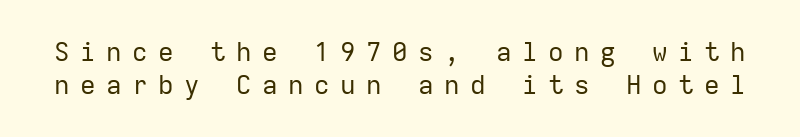
Letters rest on an invisible, unmarked baseline. The axis of the letterforms is exactly vertical. Someone cranked the tracking dial way up on this one. Horizontal bands of white between lines are of average thickness. Caption: face not bold, strokes unweighted.
